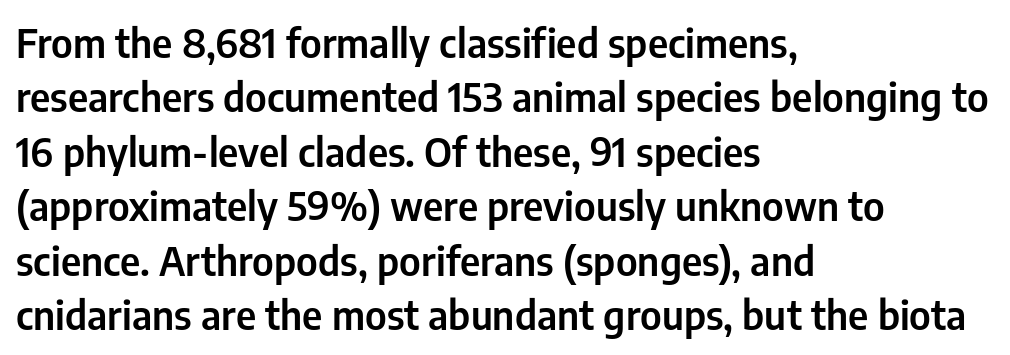
Unlike a traditional serif, this face leaves its strokes unadorned. A bare baseline throughout the passage. Vertical strokes here are truly vertical. Nobody touched the tracking dial on this one.
